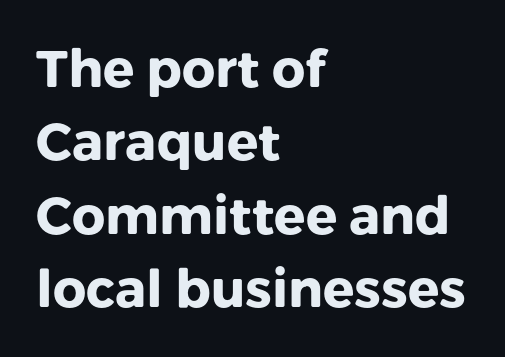
{"serif": "no", "italic": "no", "bold": "yes", "weight": "heavy", "width": "normal", "stroke_contrast": "low", "x_height": "medium", "monospaced": "no", "underline": "no", "align": "left", "line_spacing": "normal", "line_spacing_ratio": 1.41, "letter_spacing": "normal", "letter_spacing_em": 0.0, "glyph_px": 52}
